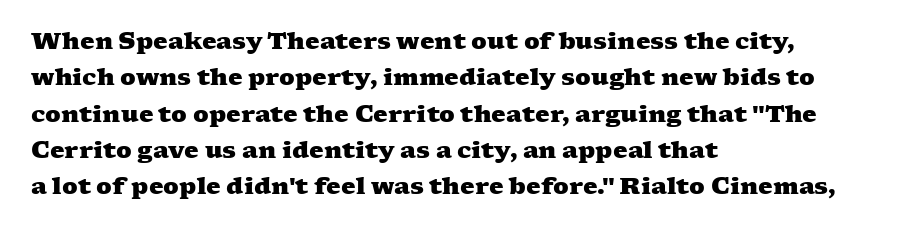
{"bold": "yes", "underline": "no", "align": "left", "line_spacing": "normal", "line_spacing_ratio": 1.58, "letter_spacing": "normal", "letter_spacing_em": 0.0, "glyph_px": 23}
